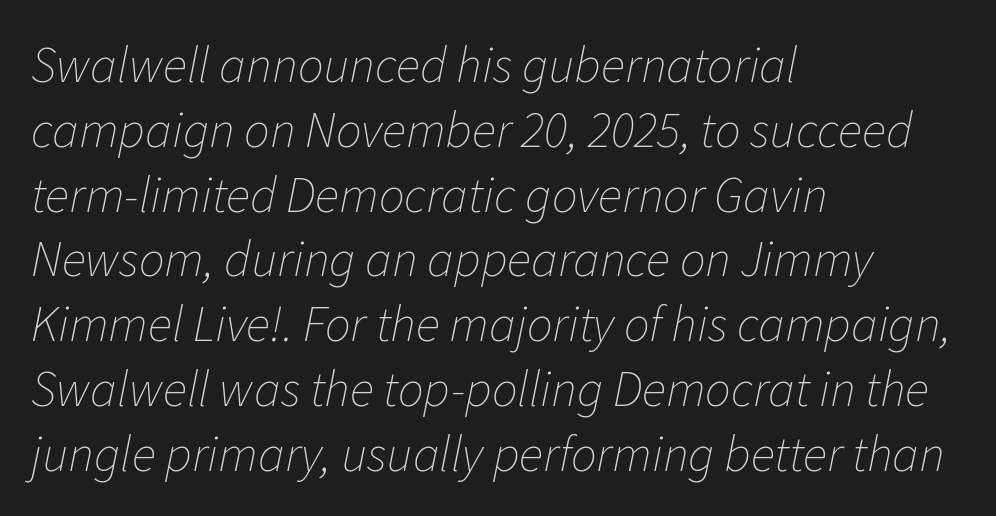
Q: Is the text bold? A: No.
Q: Is the text italic (slanted)? A: Yes, it leans right by about 11 degrees.
Q: Is the text underlined? A: No.
Q: How is the paragraph aligned? A: Left-aligned.
Q: Is the spacing between letters normal or unusually wide? A: Normal.
Q: Is the spacing between lines tight, normal or loose? A: Normal.
Q: Width (condensed, normal, or wide)? A: Normal.
Q: Stroke contrast? A: Low.
Q: x-height? A: Medium.
Q: Monospaced? A: No.
